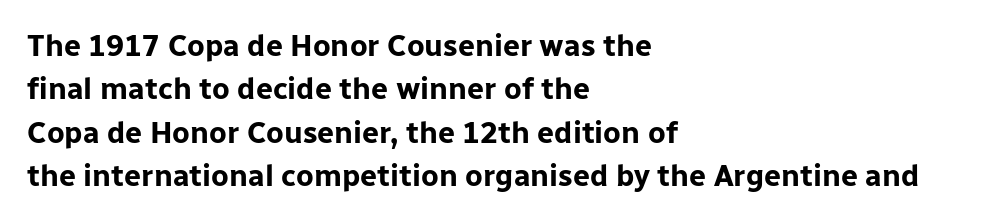
{"serif": "no", "italic": "no", "bold": "yes", "weight": "bold", "width": "normal", "stroke_contrast": "low", "x_height": "medium", "monospaced": "no", "underline": "no", "align": "left", "line_spacing": "normal", "line_spacing_ratio": 1.45, "letter_spacing": "normal", "letter_spacing_em": 0.0, "glyph_px": 30}
